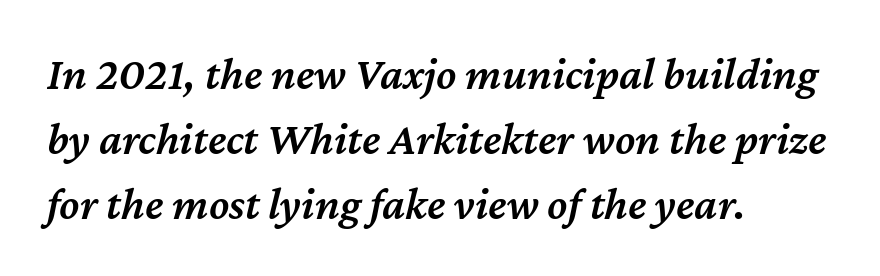
Honestly, the letter spacing is just normal — you wouldn't notice it. Decoration check: the copy has no underline. This is moderately heavy type, rendered in semibold. Each new line begins a customary step beneath the previous one. Think of a printed novel: that variable character pitch is what you see here. Compared with ordinary roman type, these characters are visibly tilted.
